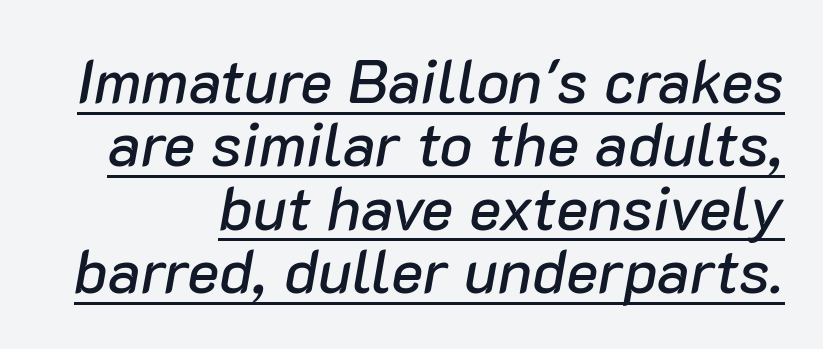
Default kerning and tracking; the words read as compact shapes. A typesetter would call this proportional, since set widths differ per character. This sample uses an oblique cut, with every glyph tilted off the vertical. Emphasis is given by a line drawn under the lettering.
